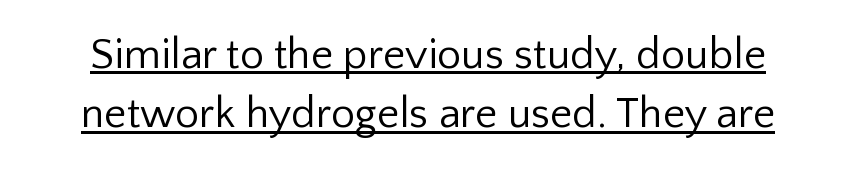
{"serif": "no", "italic": "no", "bold": "no", "weight": "regular", "width": "normal", "stroke_contrast": "low", "x_height": "medium", "monospaced": "no", "underline": "yes", "line_spacing": "normal", "line_spacing_ratio": 1.38, "letter_spacing": "normal", "letter_spacing_em": 0.0, "glyph_px": 43}
